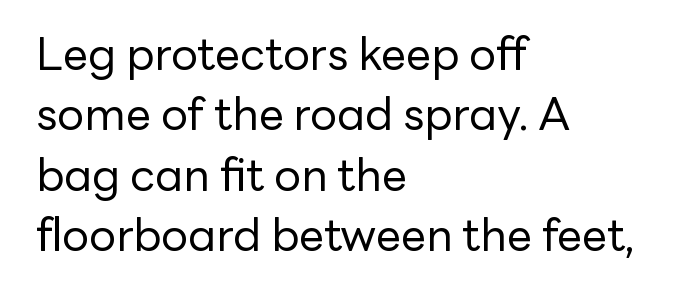
Q: Is the text bold? A: No.
Q: Is the text italic (slanted)? A: No, it is upright.
Q: Is the typeface a serif or a sans-serif typeface? A: Sans-serif.
Q: Is the text underlined? A: No.
Q: How is the paragraph aligned? A: Left-aligned.
Q: Is the spacing between letters normal or unusually wide? A: Normal.
Q: Is the spacing between lines tight, normal or loose? A: Normal.
Q: Width (condensed, normal, or wide)? A: Normal.
Q: Stroke contrast? A: Low.
Q: x-height? A: Medium.
Q: Monospaced? A: No.
